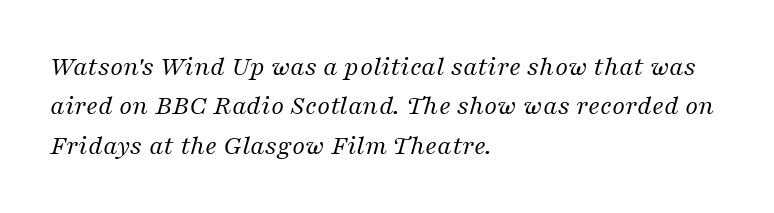
The image shows 28 px regular-weight serif type, italic (leaning right); set left-aligned, normal line spacing (1.41x), normal letter spacing, not underlined; medium stroke contrast and a medium x-height.
